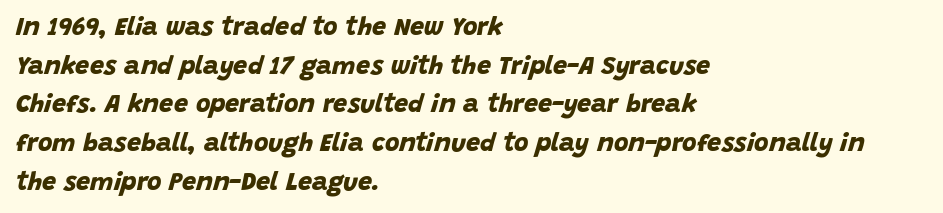
The image shows 25 px bold type; set left-aligned, normal line spacing (1.55x), normal letter spacing, not underlined.
